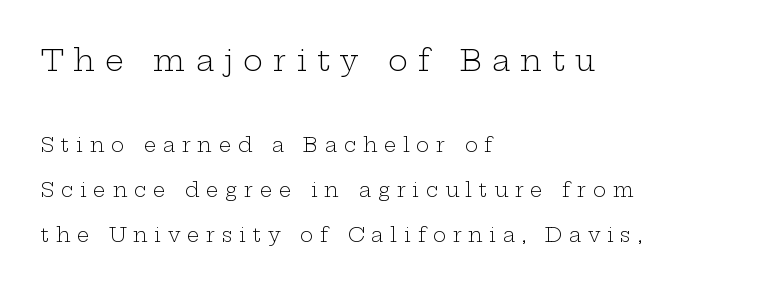
Larger block? The one above; the one below is distinctly smaller. Do the letters lean? They stand straight. The zone under the glyphs is completely vacant. The face used here is rendered with a markedly widened letterfit. This sample has the flowing, uneven cadence of proportional lettering.
